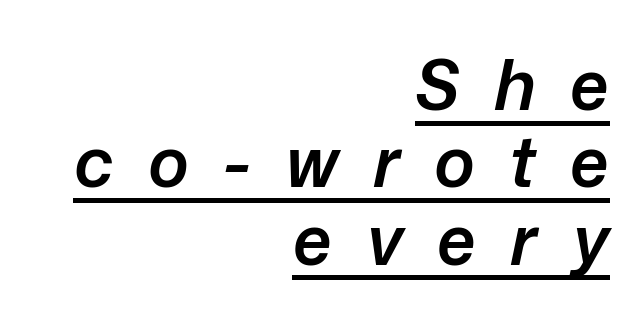
Honestly, the underline is the first thing you notice here. Notice how the passage keeps a crisp vertical edge on the right only. A typesetter would call this leading minimal, almost set solid. How heavy is the stroke? Medium-heavy — a semibold, shy of bold. Every character sits at an angle, as italics do.
